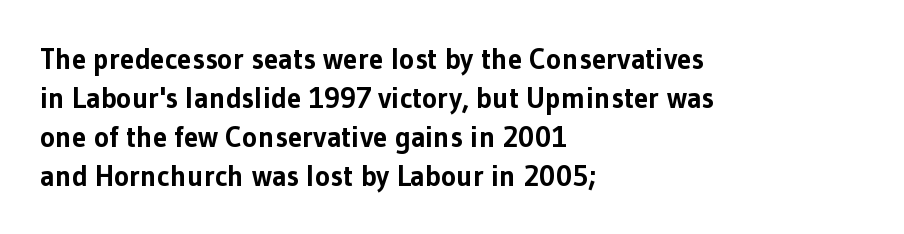
The designer left line spacing at the default. Letters rest on an invisible, unmarked baseline. The compositor pushed each line to the left boundary. The type sits square on the baseline with zero lean. No feet cap the strokes, marking this as sans-serif type.
